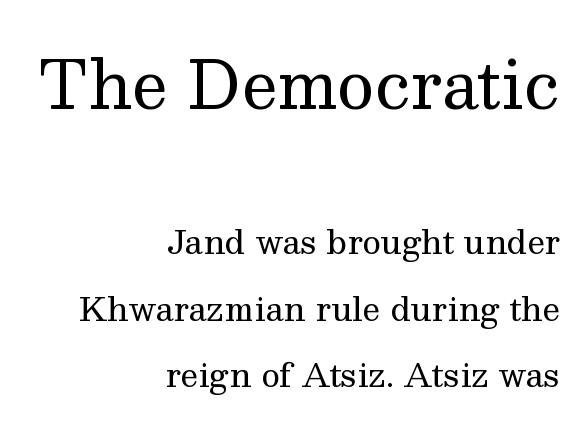
Q: Is the text bold? A: No.
Q: Is the text italic (slanted)? A: No, it is upright.
Q: Is the typeface a serif or a sans-serif typeface? A: Serif.
Q: Is the text underlined? A: No.
Q: How is the paragraph aligned? A: Right-aligned.
Q: Is the spacing between letters normal or unusually wide? A: Normal.
Q: Is the spacing between lines tight, normal or loose? A: Loose.
Q: Which block of text is set in a larger size, the first (top) or the second (bottom)? A: The first (top) one.
Q: Width (condensed, normal, or wide)? A: Normal.
Q: Stroke contrast? A: Medium.
Q: x-height? A: Medium.
Q: Monospaced? A: No.
